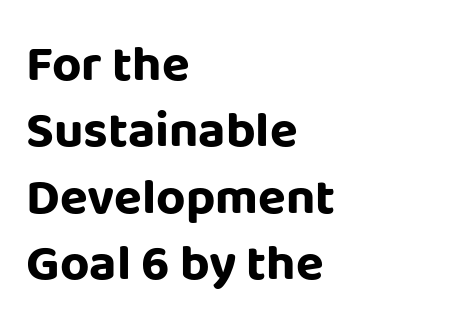
The image shows 51 px bold sans-serif type, upright; set left-aligned, normal line spacing (1.3x), normal letter spacing, not underlined; low stroke contrast and a large x-height.
